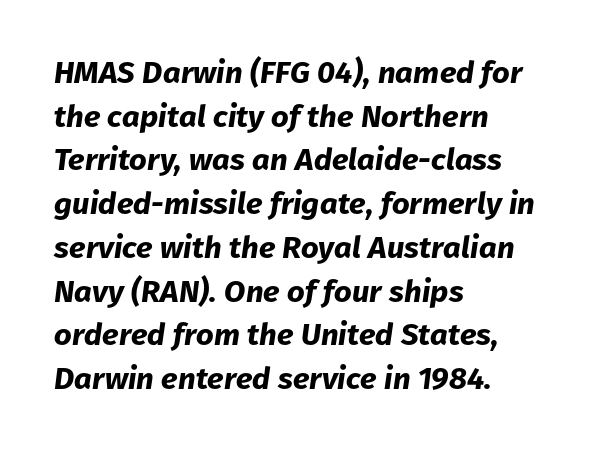
The image shows 31 px bold type, italic (leaning right); set left-aligned, normal line spacing (1.41x), normal letter spacing, not underlined; low stroke contrast and a medium x-height.
